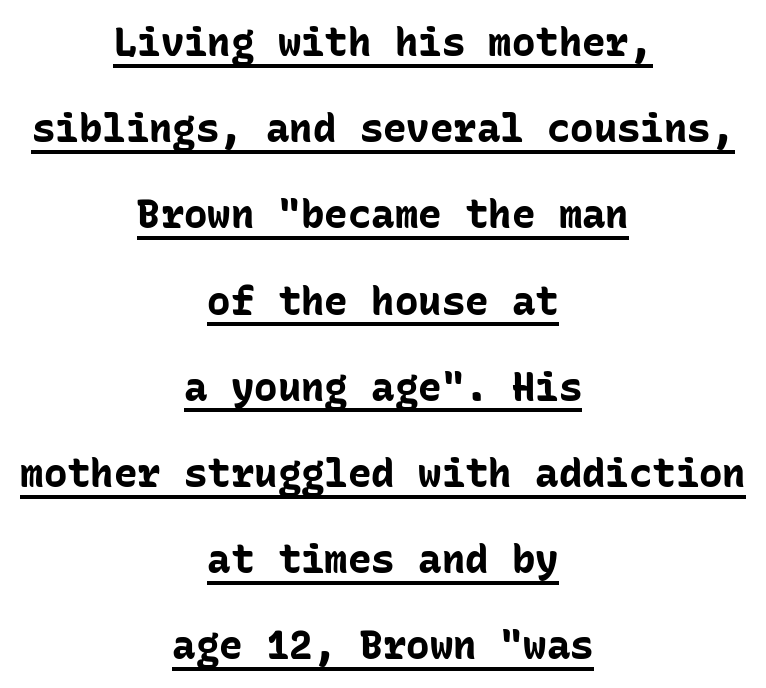
Vertical strokes here are truly vertical. Bold? Absolutely — the strokes are thick and heavy. Horizontal bands of white between lines are thick stripes. Think of a typewriter: that constant character pitch is what you see here.
